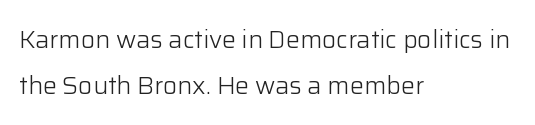
The image shows 25 px text type, upright; set left-aligned, line spacing 1.86x, normal letter spacing, not underlined.
